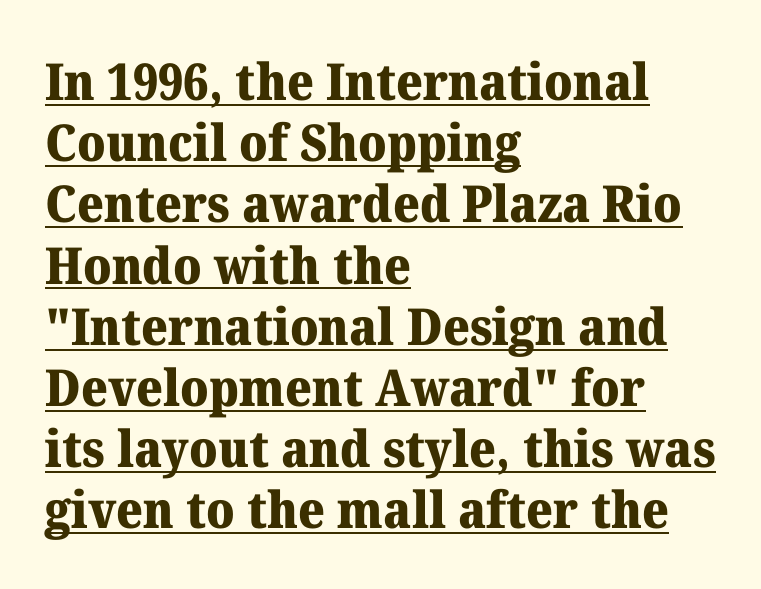
The image shows 51 px heavy serif type, upright; set left-aligned, line spacing 1.2x, normal letter spacing, underlined; medium stroke contrast and a medium x-height.
